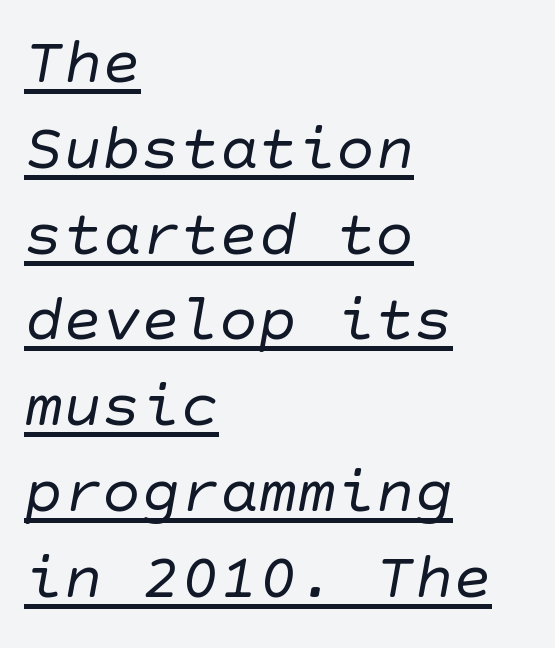
{"serif": "no", "bold": "no", "weight": "regular", "width": "normal", "stroke_contrast": "low", "x_height": "large", "underline": "yes", "align": "left", "line_spacing": "normal", "line_spacing_ratio": 1.32, "letter_spacing": "normal", "letter_spacing_em": 0.0, "glyph_px": 65}
